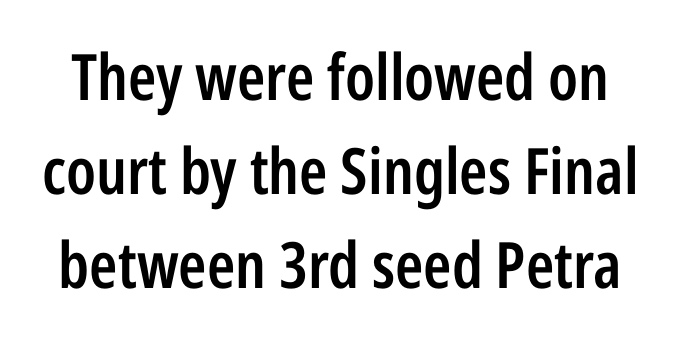
{"serif": "no", "italic": "no", "bold": "semi", "weight": "semibold", "width": "condensed", "stroke_contrast": "low", "x_height": "medium", "monospaced": "no", "underline": "no", "line_spacing": "normal", "line_spacing_ratio": 1.47, "letter_spacing": "normal", "letter_spacing_em": 0.0, "glyph_px": 64}
